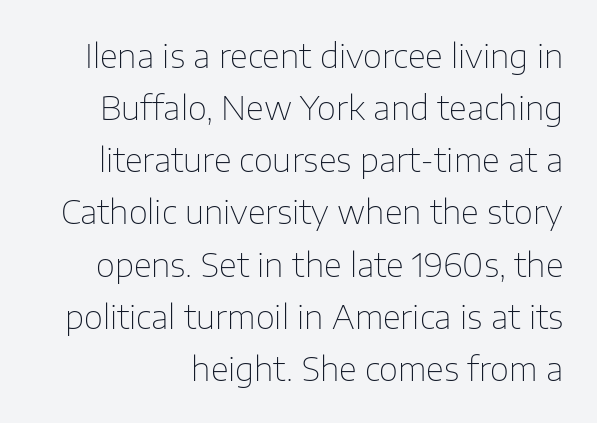
Q: Is the text bold? A: No.
Q: Is the text italic (slanted)? A: No, it is upright.
Q: Is the typeface a serif or a sans-serif typeface? A: Sans-serif.
Q: Is the text underlined? A: No.
Q: Is the spacing between letters normal or unusually wide? A: Normal.
Q: Is the spacing between lines tight, normal or loose? A: Normal.
Q: Width (condensed, normal, or wide)? A: Normal.
Q: Stroke contrast? A: Low.
Q: x-height? A: Medium.
Q: Monospaced? A: No.
